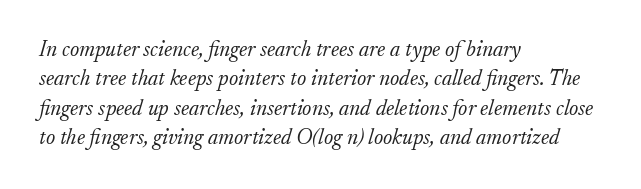
The image shows 22 px text type, italic (leaning right); set left-aligned, normal line spacing (1.33x), normal letter spacing, not underlined.
